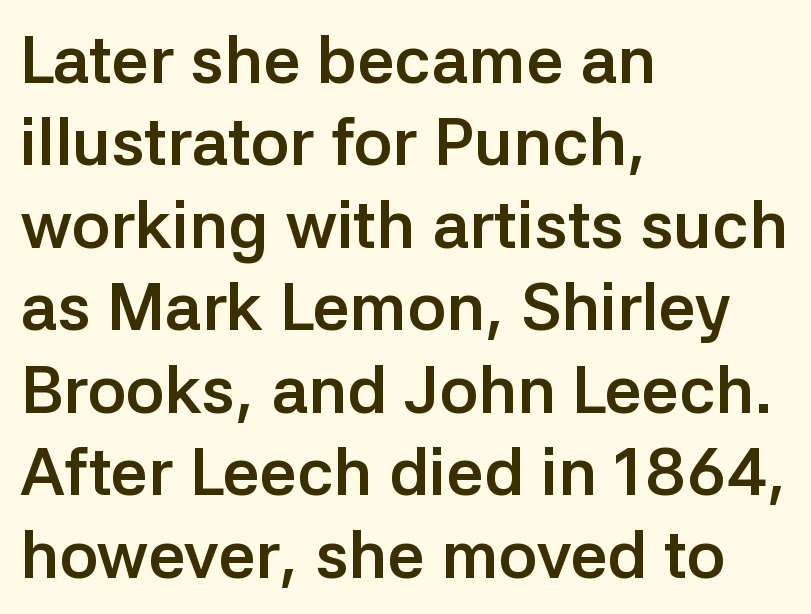
Does the type have serifs? No, each stem ends abruptly. These lines keep a tight, regular rhythm from letter to letter. How would I describe the line gaps? Plain and ordinary. The passage shown is not underscored anywhere. Pretty heavy lettering here — definitely bold.
